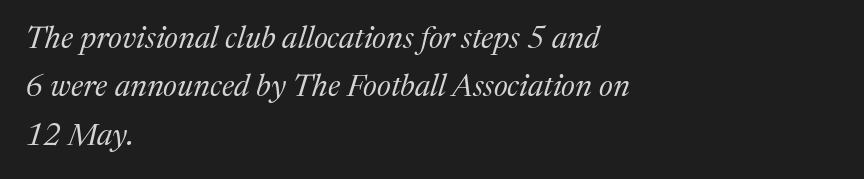
The passage shown is typeset with a serif family. Interline gaps are of average width in this sample. Horizontally, the lines are justified to the leading edge only. The letters look calm and open, with moderate or lighter stems. Italic? Definitely — the glyphs are oblique.
